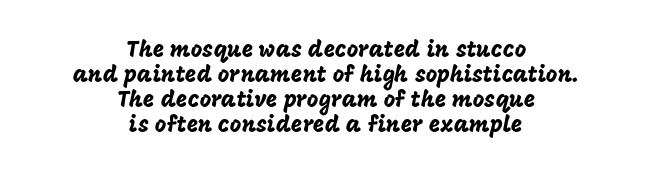
{"underline": "no", "align": "center", "line_spacing": "tight", "line_spacing_ratio": 1.14, "letter_spacing": "normal", "letter_spacing_em": 0.0, "glyph_px": 22}
